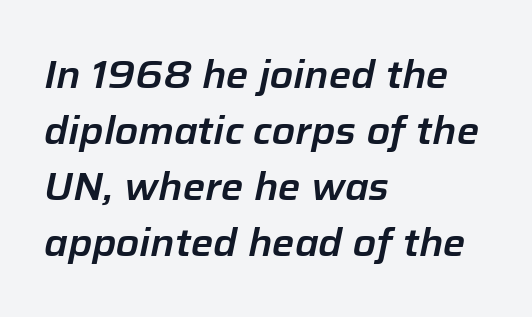
The passage shown stacks its lines at a standard gap. The area under the type is left untouched. Every character sits at an angle, as italics do. Each letter keeps its own natural width here, so spacing adapts to shape.
